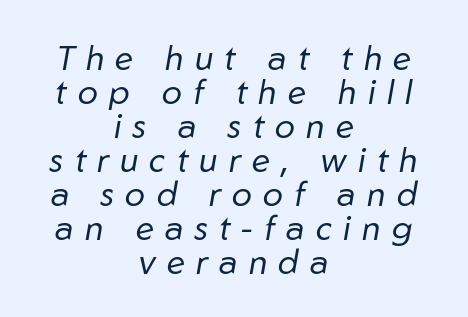
{"italic": "yes", "lean": "right", "slant_degrees": 10, "bold": "no", "weight": "regular", "width": "normal", "stroke_contrast": "low", "x_height": "medium", "monospaced": "no", "underline": "no", "align": "center", "line_spacing": "tight", "line_spacing_ratio": 1.0, "letter_spacing": "wide", "letter_spacing_em": 0.33, "glyph_px": 34}
